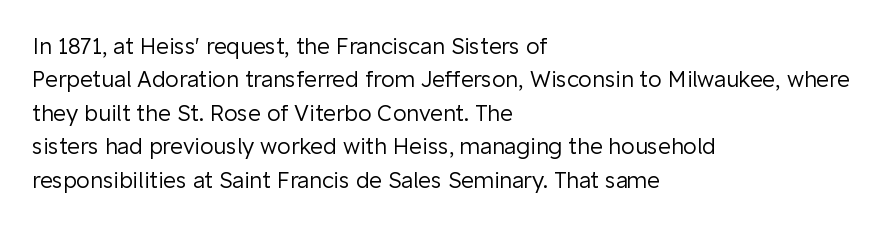
Summary of vertical rhythm: regular, with standard interline spacing. No extra ink here — the face is not bold. Quick note: not italic, upright. Horizontal alignment here is leftward, the default for most running prose.
